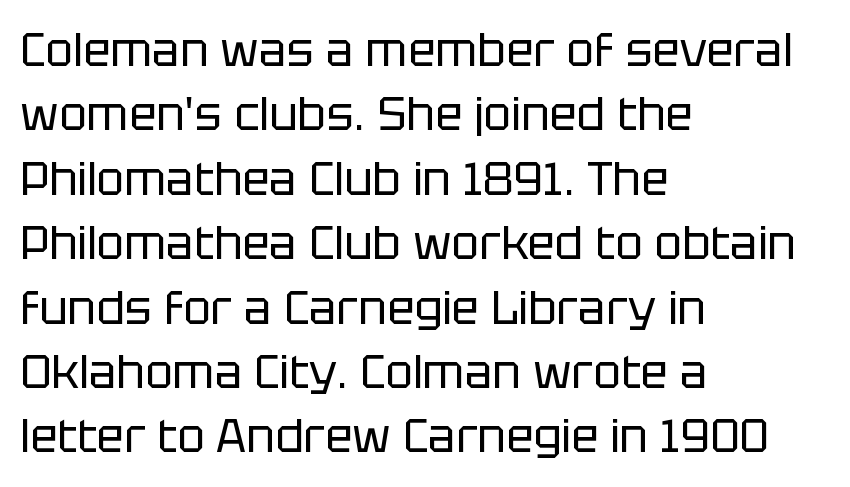
{"serif": "no", "italic": "no", "bold": "no", "weight": "regular", "width": "normal", "stroke_contrast": "low", "x_height": "large", "monospaced": "no", "underline": "no", "align": "left", "line_spacing": "normal", "line_spacing_ratio": 1.4, "letter_spacing": "normal", "letter_spacing_em": 0.0, "glyph_px": 46}
